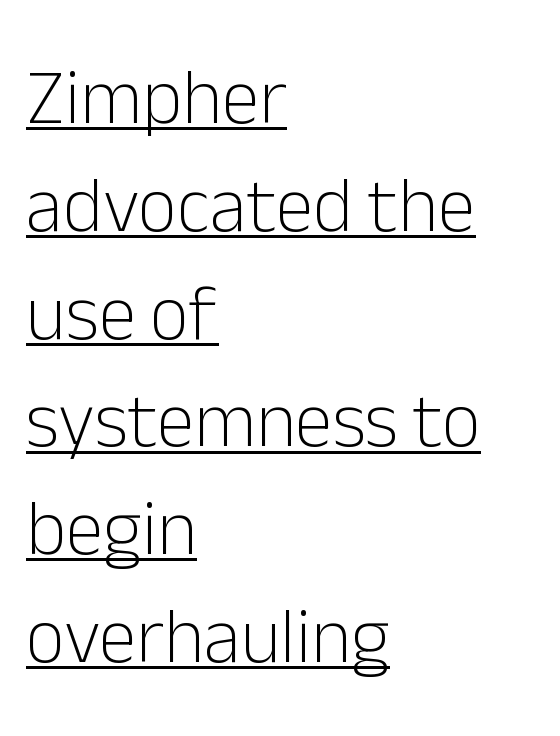
{"serif": "no", "italic": "no", "bold": "no", "weight": "light", "width": "normal", "stroke_contrast": "low", "x_height": "medium", "monospaced": "no", "underline": "yes", "align": "left", "line_spacing": "normal", "line_spacing_ratio": 1.4, "letter_spacing": "normal", "letter_spacing_em": 0.0, "glyph_px": 77}
